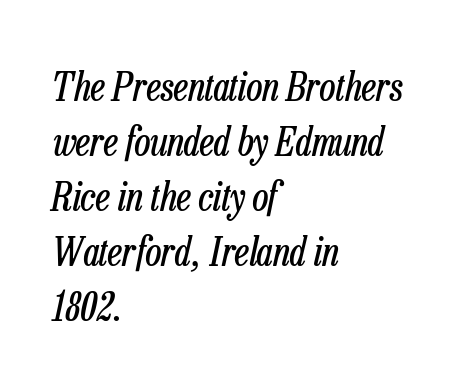
Think of a printed novel: that variable character pitch is what you see here. Quick note: underline off. No chunkiness to these letters — they're not bold. Is there much room between lines? A standard amount, neither cramped nor airy. Is the letter spacing exaggerated? No — it looks like the ordinary default.
